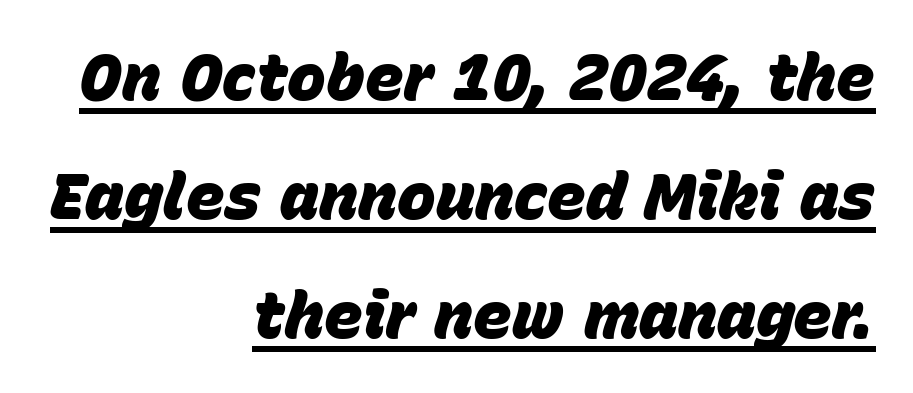
{"italic": "yes", "lean": "right", "slant_degrees": 15, "bold": "yes", "weight": "heavy", "width": "normal", "stroke_contrast": "low", "x_height": "large", "monospaced": "no", "underline": "yes", "align": "right", "line_spacing_ratio": 1.83, "letter_spacing": "normal", "letter_spacing_em": 0.0, "glyph_px": 65}
